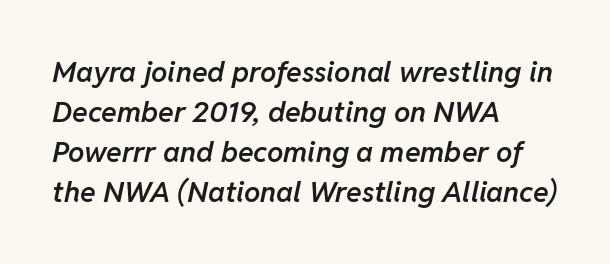
{"italic": "yes", "lean": "right", "slant_degrees": 11, "bold": "semi", "weight": "semibold", "width": "normal", "stroke_contrast": "low", "x_height": "medium", "monospaced": "no", "underline": "no", "align": "left", "line_spacing": "normal", "line_spacing_ratio": 1.38, "letter_spacing": "normal", "letter_spacing_em": 0.0, "glyph_px": 29}
